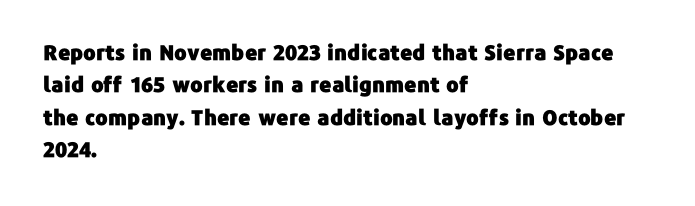
Q: Is the text italic (slanted)? A: No, it is upright.
Q: Is the text underlined? A: No.
Q: How is the paragraph aligned? A: Left-aligned.
Q: Is the spacing between letters normal or unusually wide? A: Normal.
Q: Is the spacing between lines tight, normal or loose? A: Normal.
